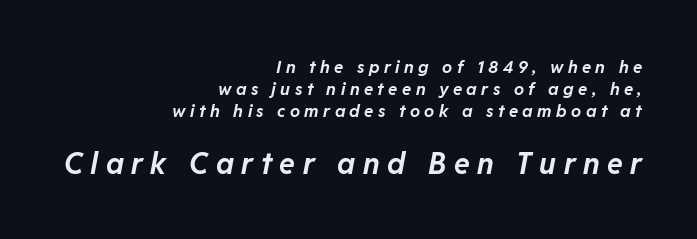
The image shows 29 px bold type, italic (leaning right); set right-aligned, normal line spacing (1.3x), unusually wide letter spacing (+0.26 em), not underlined; the second (bottom) block is 1.71x larger; low stroke contrast and a medium x-height.
